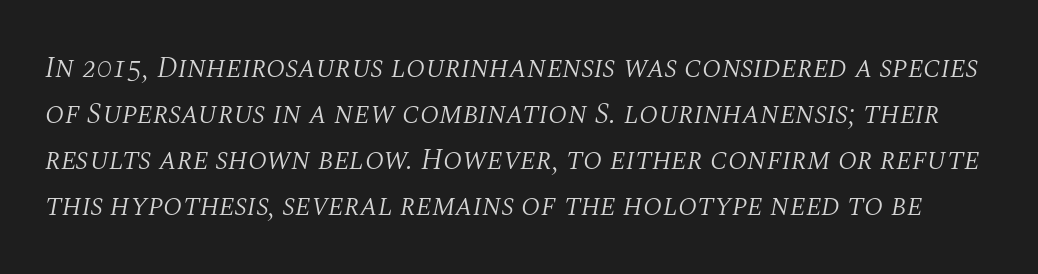
Q: Is the text bold? A: No.
Q: Is the text italic (slanted)? A: Yes, it leans right by about 10 degrees.
Q: Is the typeface a serif or a sans-serif typeface? A: Serif.
Q: Is the text underlined? A: No.
Q: Is the spacing between letters normal or unusually wide? A: Normal.
Q: Is the spacing between lines tight, normal or loose? A: Normal.
Q: Width (condensed, normal, or wide)? A: Normal.
Q: Stroke contrast? A: Medium.
Q: x-height? A: Large.
Q: Monospaced? A: No.
